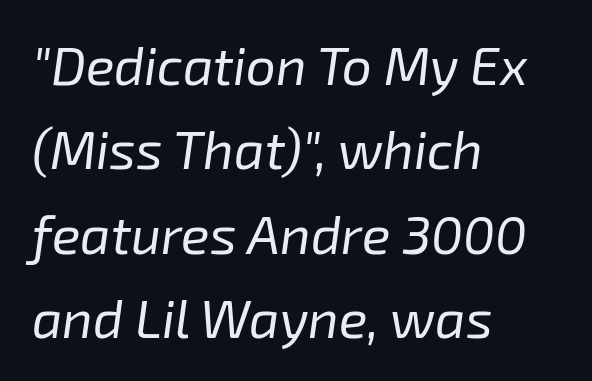
{"italic": "yes", "lean": "right", "slant_degrees": 8, "bold": "no", "weight": "regular", "width": "normal", "stroke_contrast": "low", "x_height": "medium", "monospaced": "no", "underline": "no", "align": "left", "line_spacing": "normal", "line_spacing_ratio": 1.59, "letter_spacing": "normal", "letter_spacing_em": 0.0, "glyph_px": 53}
